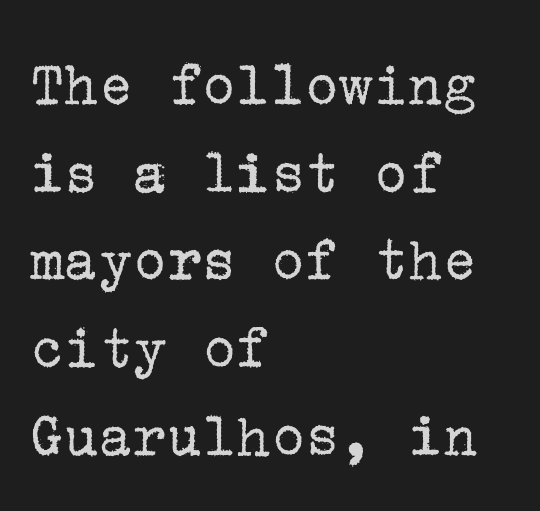
The image shows 64 px regular-weight serif type, upright; set left-aligned, normal line spacing (1.37x), normal letter spacing, not underlined; low stroke contrast and a medium x-height.
